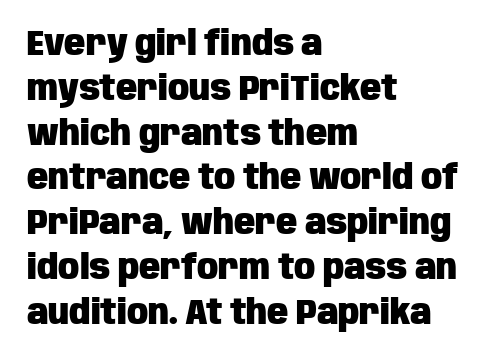
The image shows 35 px heavy, condensed sans-serif type, upright; set left-aligned, normal line spacing (1.28x), normal letter spacing, not underlined; low stroke contrast and a large x-height.
